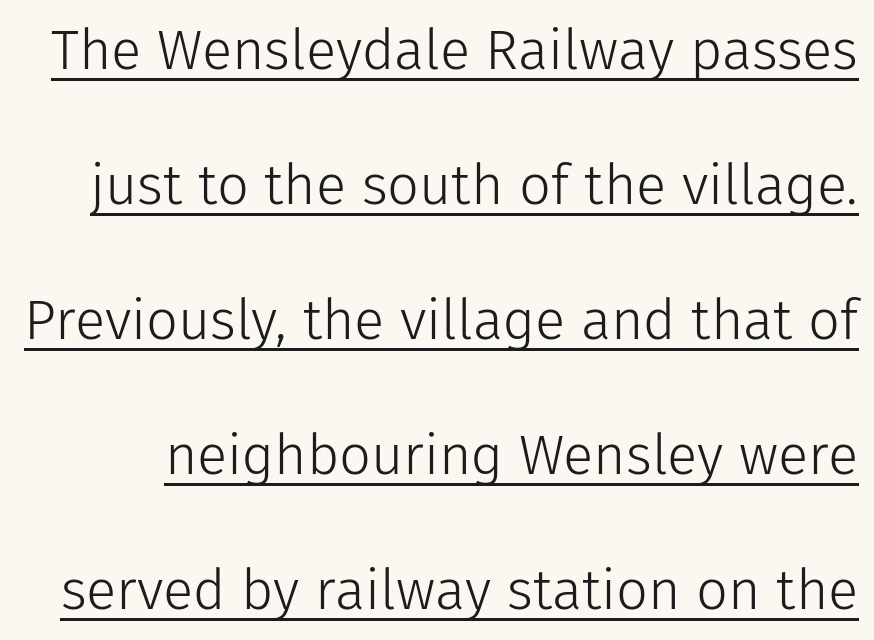
Q: Is the text bold? A: No.
Q: Is the text italic (slanted)? A: No, it is upright.
Q: Is the typeface a serif or a sans-serif typeface? A: Sans-serif.
Q: Is the text underlined? A: Yes.
Q: Is the spacing between letters normal or unusually wide? A: Normal.
Q: Is the spacing between lines tight, normal or loose? A: Loose.
Q: Width (condensed, normal, or wide)? A: Normal.
Q: Stroke contrast? A: Low.
Q: x-height? A: Medium.
Q: Monospaced? A: No.
